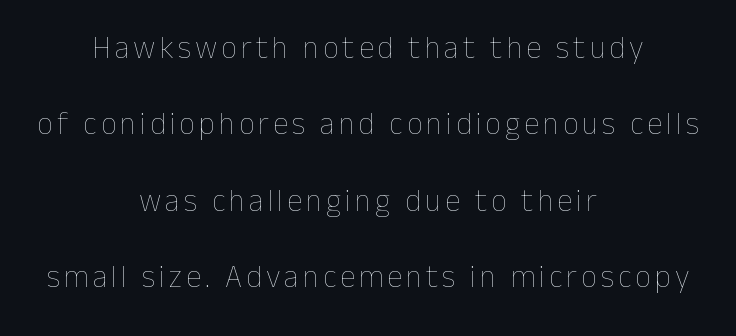
{"italic": "no", "bold": "no", "weight": "thin", "width": "normal", "stroke_contrast": "low", "x_height": "medium", "monospaced": "no", "underline": "no", "align": "center", "line_spacing": "loose", "line_spacing_ratio": 2.46, "glyph_px": 31}
